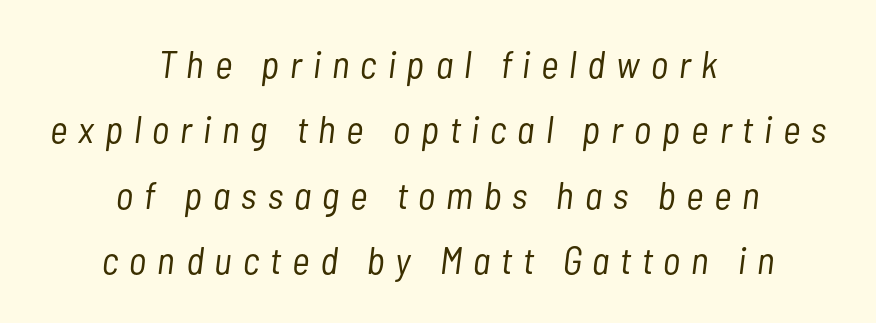
{"italic": "yes", "lean": "right", "slant_degrees": 7, "bold": "no", "weight": "light", "width": "condensed", "stroke_contrast": "low", "x_height": "medium", "monospaced": "no", "underline": "no", "align": "center", "line_spacing_ratio": 1.72, "letter_spacing": "wide", "letter_spacing_em": 0.29, "glyph_px": 38}
